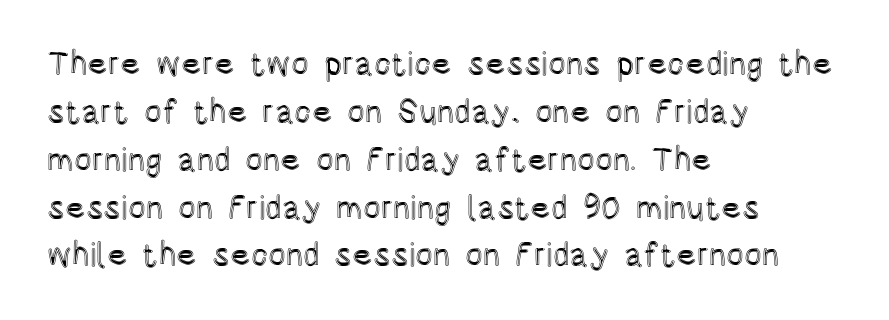
Q: Is the text italic (slanted)? A: No, it is upright.
Q: Is the text underlined? A: No.
Q: How is the paragraph aligned? A: Left-aligned.
Q: Is the spacing between letters normal or unusually wide? A: Normal.
Q: Is the spacing between lines tight, normal or loose? A: Normal.
Q: Width (condensed, normal, or wide)? A: Condensed.
Q: x-height? A: Large.
Q: Monospaced? A: No.
